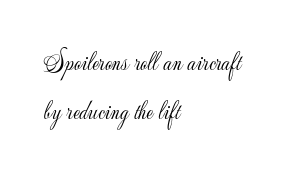
The image shows 27 px text type; set left-aligned, line spacing 1.81x, normal letter spacing, not underlined.
